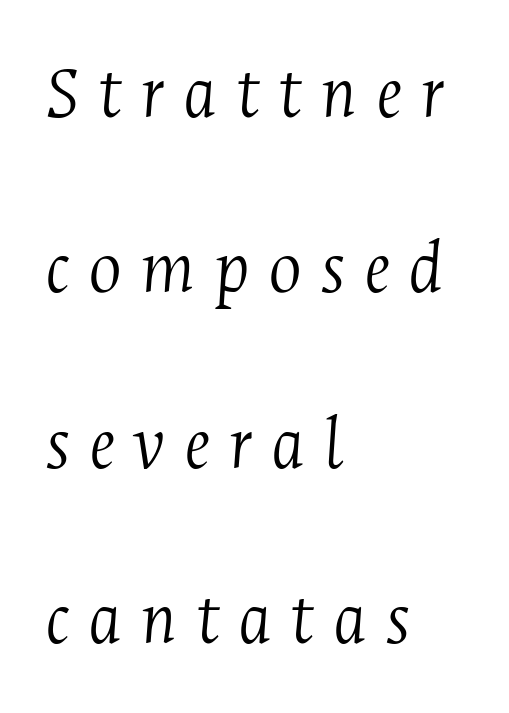
Q: Is the text bold? A: No.
Q: Is the text italic (slanted)? A: Yes, it leans right by about 4 degrees.
Q: Is the typeface a serif or a sans-serif typeface? A: Serif.
Q: Is the text underlined? A: No.
Q: How is the paragraph aligned? A: Left-aligned.
Q: Is the spacing between letters normal or unusually wide? A: Unusually wide.
Q: Is the spacing between lines tight, normal or loose? A: Loose.
Q: Width (condensed, normal, or wide)? A: Condensed.
Q: Stroke contrast? A: Medium.
Q: x-height? A: Medium.
Q: Monospaced? A: No.
